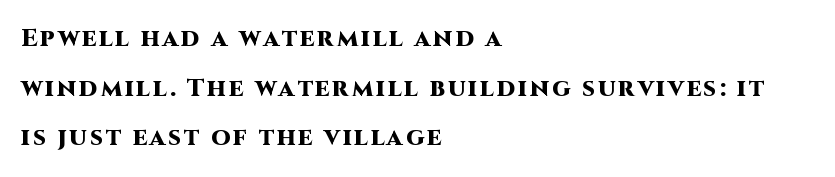
Q: Is the text bold? A: Yes.
Q: Is the text italic (slanted)? A: No, it is upright.
Q: Is the text underlined? A: No.
Q: How is the paragraph aligned? A: Left-aligned.
Q: Is the spacing between lines tight, normal or loose? A: Loose.
